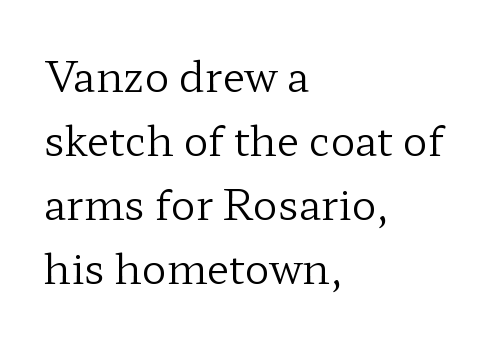
{"serif": "yes", "italic": "no", "bold": "no", "weight": "regular", "width": "wide", "stroke_contrast": "low", "x_height": "medium", "monospaced": "no", "underline": "no", "align": "left", "line_spacing": "normal", "line_spacing_ratio": 1.56, "letter_spacing": "normal", "letter_spacing_em": 0.0, "glyph_px": 41}
